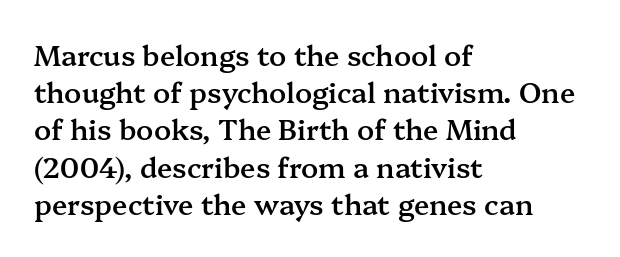
The image shows 28 px semibold serif type, upright; set left-aligned, normal line spacing (1.33x), normal letter spacing, not underlined; medium stroke contrast and a medium x-height.
